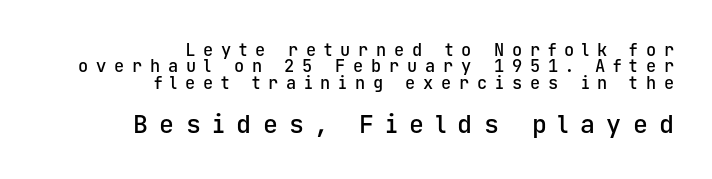
The image shows 25 px text type, upright; set right-aligned, tight line spacing (0.96x), unusually wide letter spacing (+0.46 em), not underlined; the second (bottom) block is 1.47x larger.
